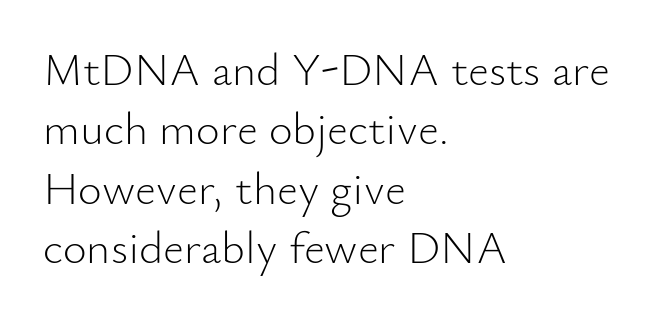
Does the leading feel generous? No, just average. The face used here is proportionally spaced, like ordinary book or web type. Typeset ragged right — the left edge is the straight one. Ink coverage per letter is moderate at most. Decoration check: the copy has no underline.
